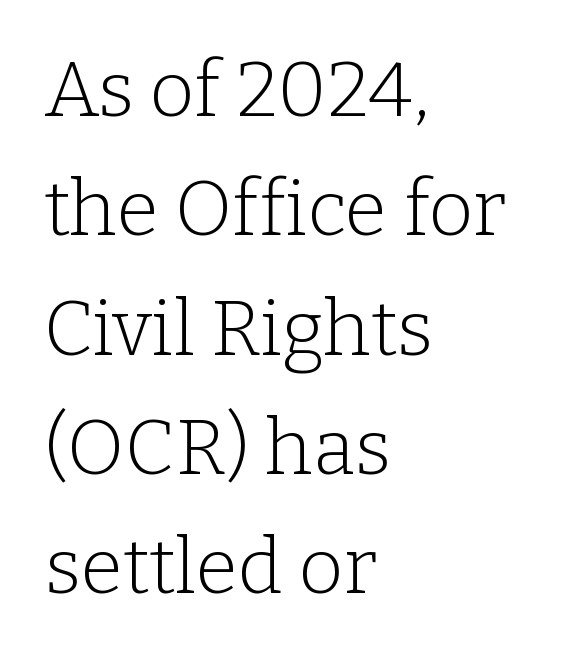
{"serif": "yes", "italic": "no", "bold": "no", "weight": "light", "width": "normal", "stroke_contrast": "low", "x_height": "medium", "monospaced": "no", "underline": "no", "align": "left", "line_spacing": "normal", "line_spacing_ratio": 1.55, "letter_spacing": "normal", "letter_spacing_em": 0.0, "glyph_px": 77}
